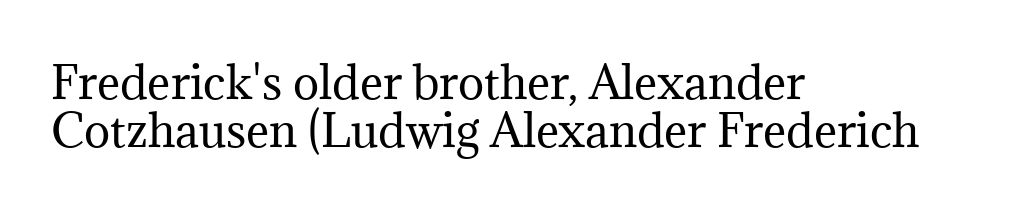
The image shows 44 px regular-weight serif type, upright; set left-aligned, tight line spacing (1.09x), normal letter spacing, not underlined; medium stroke contrast and a medium x-height.
